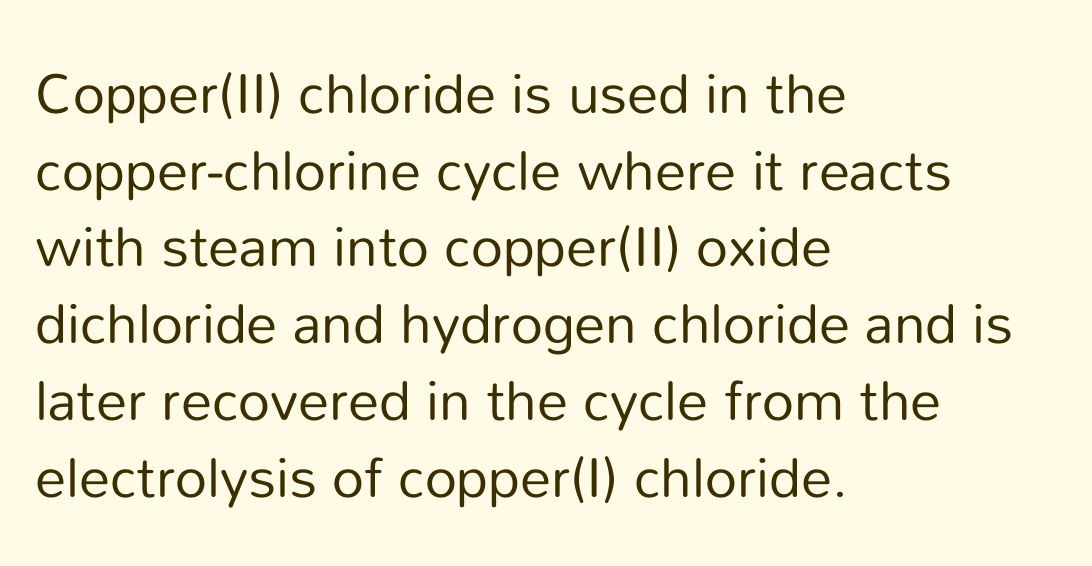
{"serif": "no", "italic": "no", "bold": "no", "weight": "regular", "width": "normal", "stroke_contrast": "low", "x_height": "medium", "monospaced": "no", "underline": "no", "align": "left", "line_spacing": "normal", "line_spacing_ratio": 1.37, "letter_spacing": "normal", "letter_spacing_em": 0.0, "glyph_px": 56}
